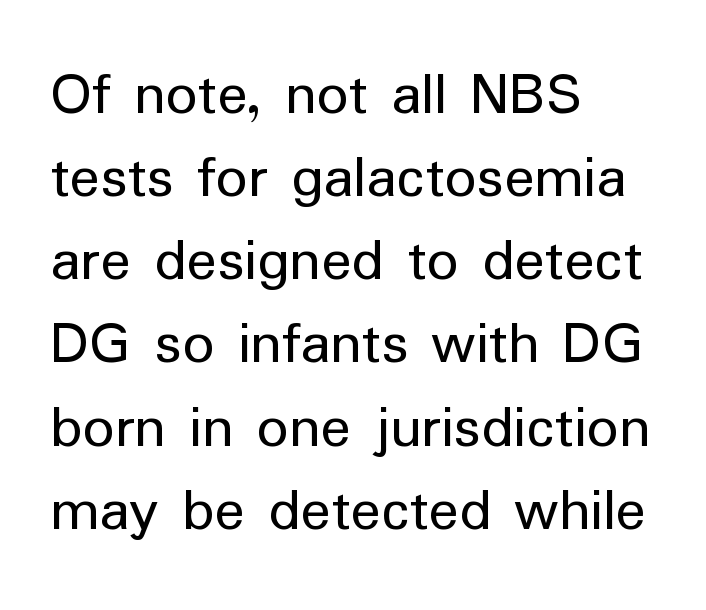
The image shows 63 px regular-weight sans-serif type, upright; set left-aligned, normal line spacing (1.32x), normal letter spacing, not underlined; low stroke contrast and a medium x-height.
